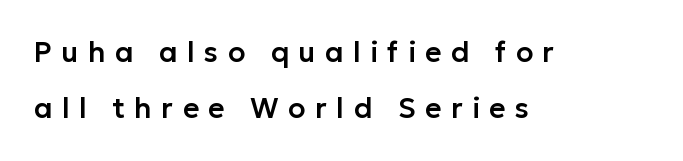
Q: Is the text italic (slanted)? A: No, it is upright.
Q: Is the typeface a serif or a sans-serif typeface? A: Sans-serif.
Q: Is the text underlined? A: No.
Q: How is the paragraph aligned? A: Left-aligned.
Q: Is the spacing between letters normal or unusually wide? A: Unusually wide.
Q: Is the spacing between lines tight, normal or loose? A: Loose.
Q: Width (condensed, normal, or wide)? A: Normal.
Q: Stroke contrast? A: Low.
Q: x-height? A: Medium.
Q: Monospaced? A: No.
